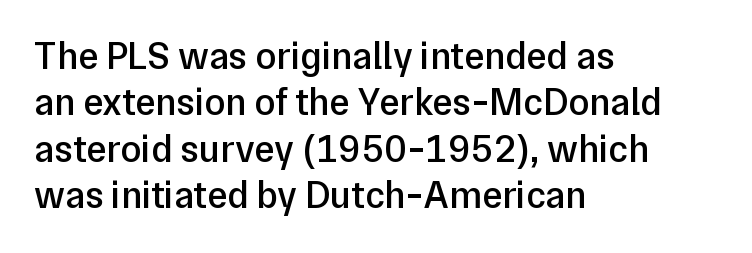
{"serif": "no", "italic": "no", "bold": "semi", "weight": "semibold", "width": "normal", "stroke_contrast": "low", "x_height": "medium", "monospaced": "no", "underline": "no", "align": "left", "line_spacing_ratio": 1.22, "letter_spacing": "normal", "letter_spacing_em": 0.0, "glyph_px": 38}
